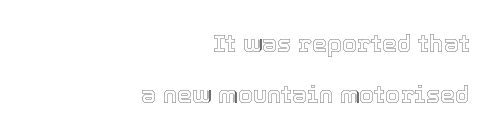
The image shows 24 px text type, upright; set right-aligned, loose line spacing (2.12x), normal letter spacing, not underlined.
